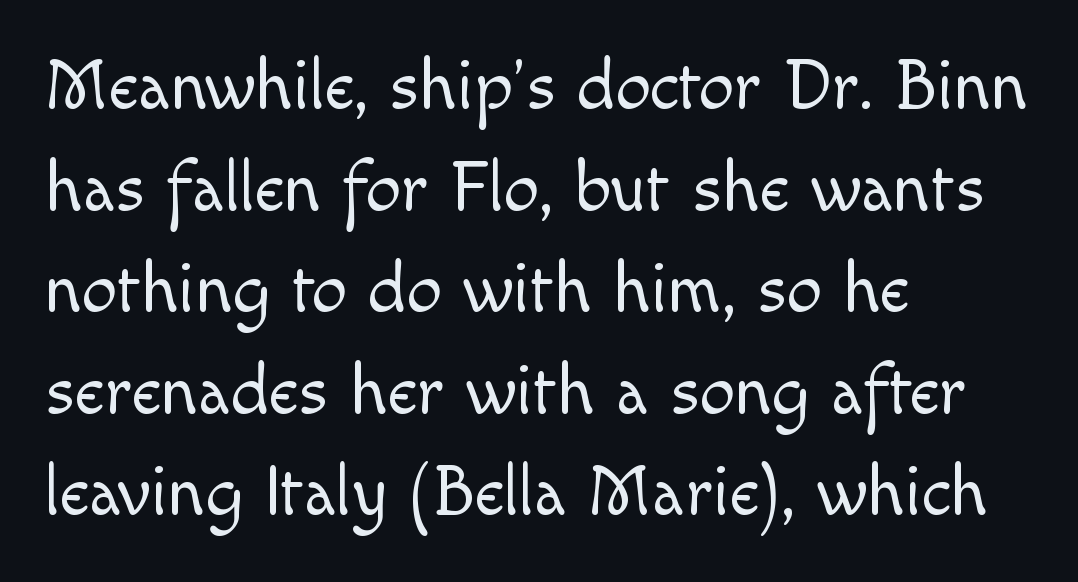
Standard letterfit; no display-style spreading of the glyphs. The lettering holds an erect, upright posture throughout. Horizontal bands of white between lines are of average thickness. The typeface has the unassuming heft of standard copy or less. These lines are set flush left with a ragged right edge.
